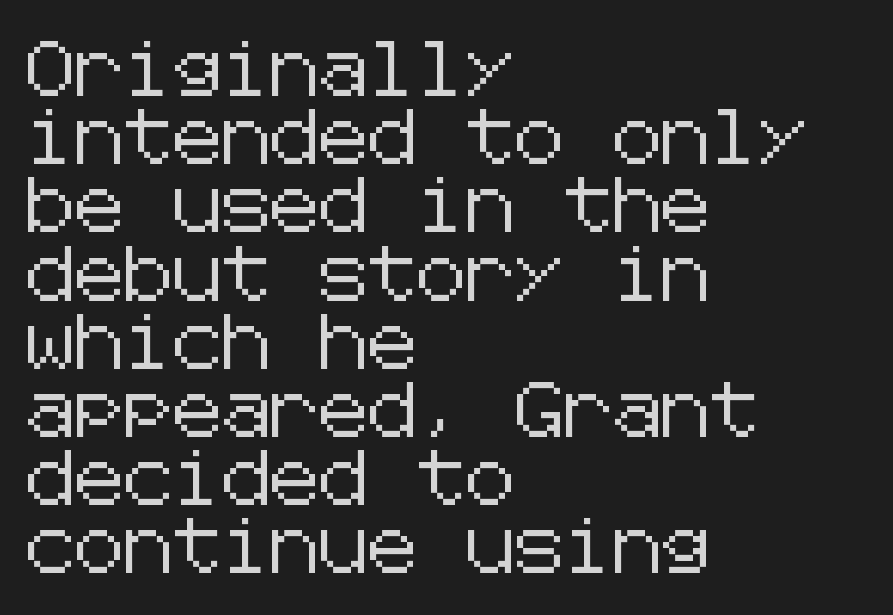
{"serif": "no", "italic": "no", "width": "normal", "stroke_contrast": "low", "x_height": "medium", "underline": "no", "align": "left", "line_spacing_ratio": 1.24, "letter_spacing": "normal", "letter_spacing_em": 0.0, "glyph_px": 55}
